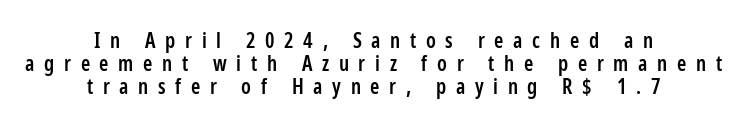
Q: Is the text bold? A: Semi-bold.
Q: Is the text italic (slanted)? A: No, it is upright.
Q: Is the text underlined? A: No.
Q: How is the paragraph aligned? A: Centered.
Q: Is the spacing between letters normal or unusually wide? A: Unusually wide.
Q: Is the spacing between lines tight, normal or loose? A: Tight.
